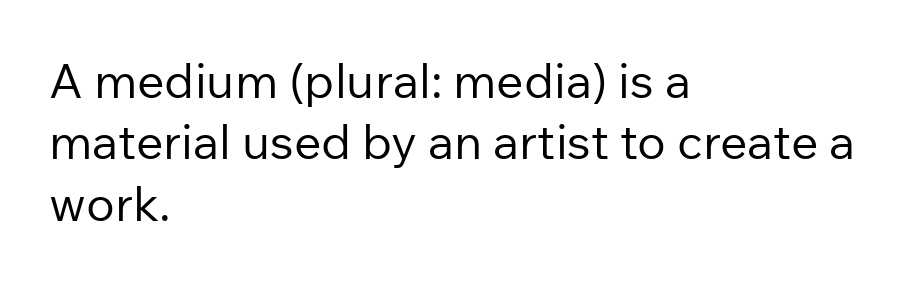
Q: Is the text bold? A: No.
Q: Is the text italic (slanted)? A: No, it is upright.
Q: Is the typeface a serif or a sans-serif typeface? A: Sans-serif.
Q: Is the text underlined? A: No.
Q: How is the paragraph aligned? A: Left-aligned.
Q: Is the spacing between letters normal or unusually wide? A: Normal.
Q: Is the spacing between lines tight, normal or loose? A: Normal.
Q: Width (condensed, normal, or wide)? A: Normal.
Q: Stroke contrast? A: Low.
Q: x-height? A: Medium.
Q: Monospaced? A: No.
